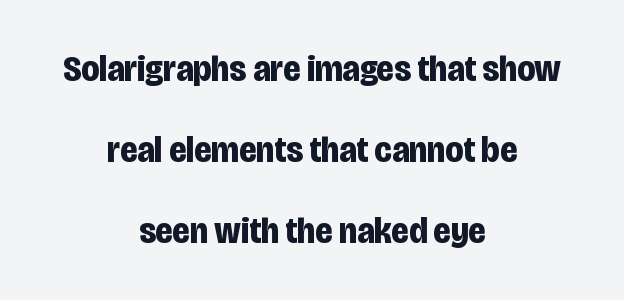
Q: Is the text bold? A: Yes.
Q: Is the text italic (slanted)? A: No, it is upright.
Q: Is the typeface a serif or a sans-serif typeface? A: Sans-serif.
Q: Is the text underlined? A: No.
Q: How is the paragraph aligned? A: Centered.
Q: Is the spacing between letters normal or unusually wide? A: Normal.
Q: Is the spacing between lines tight, normal or loose? A: Loose.
Q: Width (condensed, normal, or wide)? A: Condensed.
Q: Stroke contrast? A: Low.
Q: x-height? A: Large.
Q: Monospaced? A: No.
